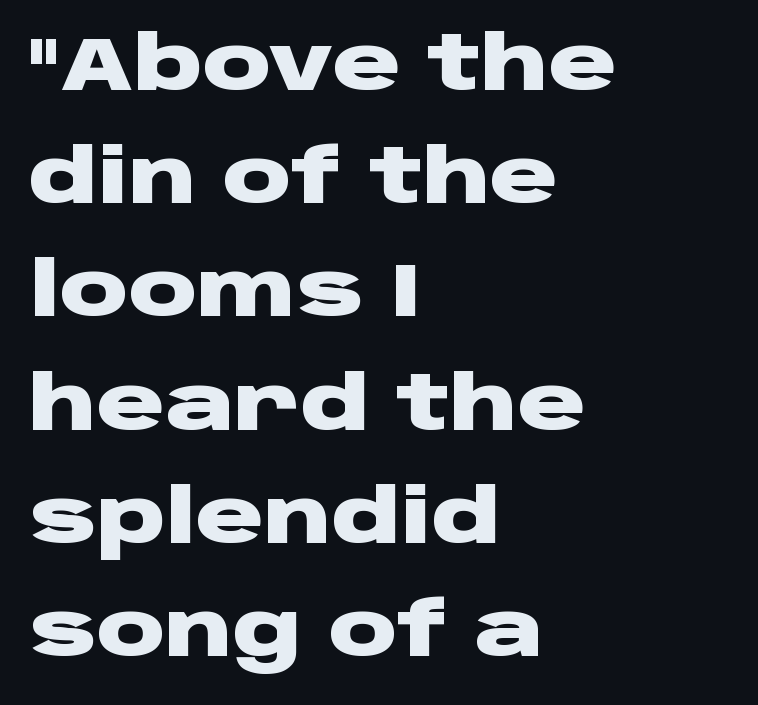
{"serif": "no", "italic": "no", "bold": "yes", "weight": "heavy", "width": "wide", "stroke_contrast": "low", "x_height": "large", "monospaced": "no", "underline": "no", "align": "left", "line_spacing": "normal", "line_spacing_ratio": 1.49, "letter_spacing": "normal", "letter_spacing_em": 0.0, "glyph_px": 76}
